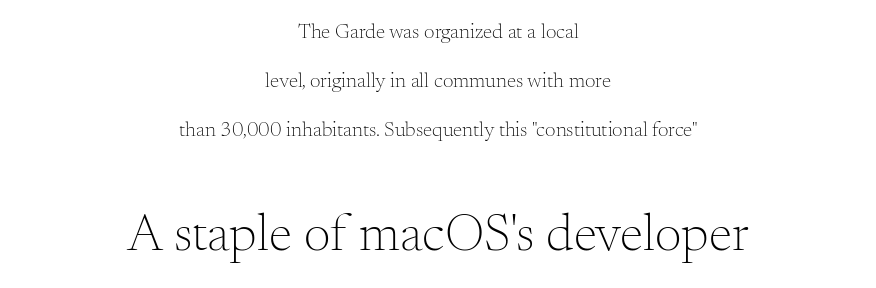
{"serif": "yes", "italic": "no", "bold": "no", "weight": "light", "width": "normal", "stroke_contrast": "medium", "x_height": "small", "monospaced": "no", "underline": "no", "align": "center", "line_spacing": "loose", "line_spacing_ratio": 2.33, "letter_spacing": "normal", "letter_spacing_em": 0.0, "larger_block": "second", "size_ratio": 2.52, "glyph_px": 53}
